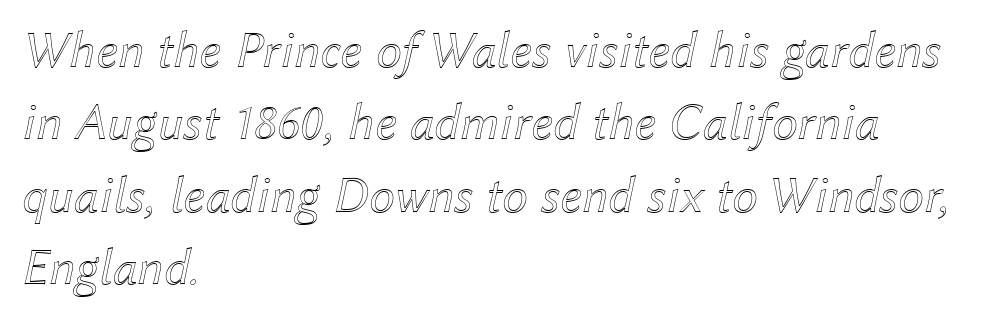
Would a proofreader flag this as italicized? Yes. Here the designer chose a conventional face with non-uniform glyph widths. These lines keep a tight, regular rhythm from letter to letter. If you measured baseline to baseline, you'd find a middling distance.
